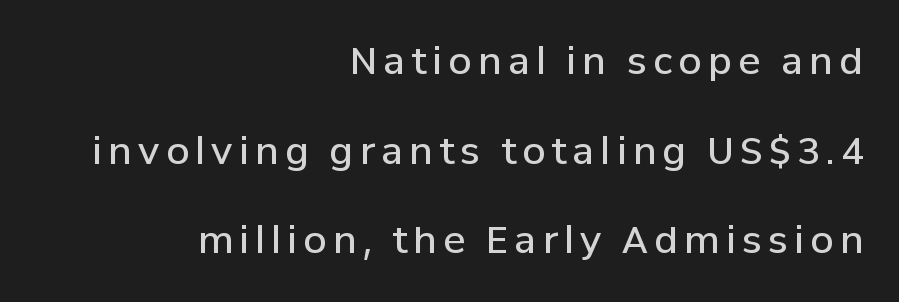
Q: Is the text bold? A: Semi-bold.
Q: Is the text italic (slanted)? A: No, it is upright.
Q: Is the typeface a serif or a sans-serif typeface? A: Sans-serif.
Q: Is the text underlined? A: No.
Q: How is the paragraph aligned? A: Right-aligned.
Q: Is the spacing between lines tight, normal or loose? A: Loose.
Q: Width (condensed, normal, or wide)? A: Normal.
Q: Stroke contrast? A: Low.
Q: x-height? A: Medium.
Q: Monospaced? A: No.
